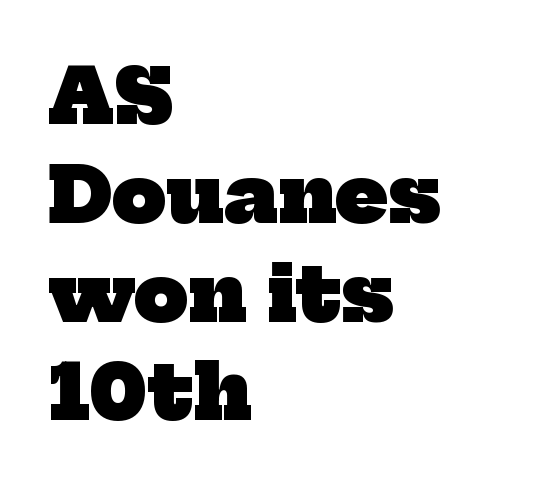
The image shows 76 px heavy serif type; set left-aligned, normal line spacing (1.3x), normal letter spacing, not underlined; low stroke contrast and a medium x-height.
